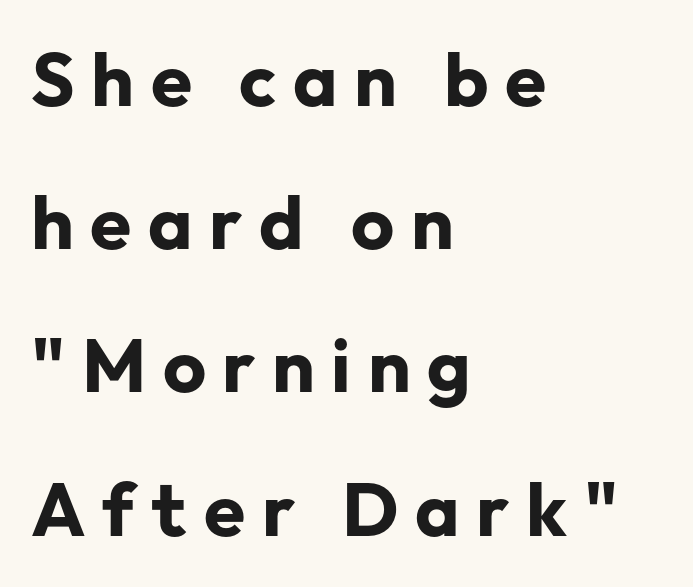
These lines are rendered in a variable-pitch font. Serifs: no, the terminals of the letterforms are clean. Only glyphs here, with clear space below each row. Is the letter spacing exaggerated? Yes — the characters are pushed far apart. One-word summary of the alignment: left. You can tell it's not italic because the verticals are truly vertical.
